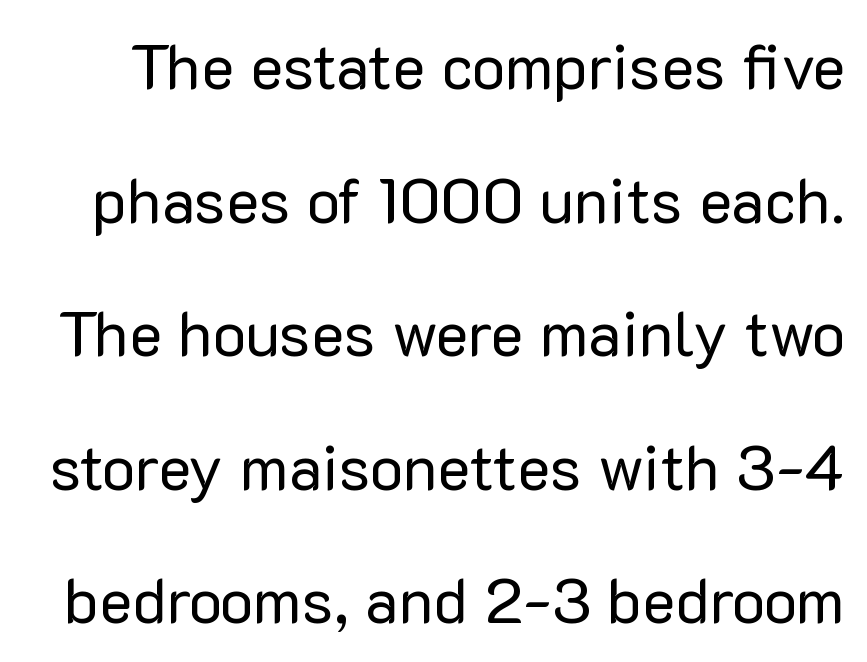
The image shows 63 px regular-weight sans-serif type, upright; set loose line spacing (2.12x), normal letter spacing, not underlined; low stroke contrast and a medium x-height.
